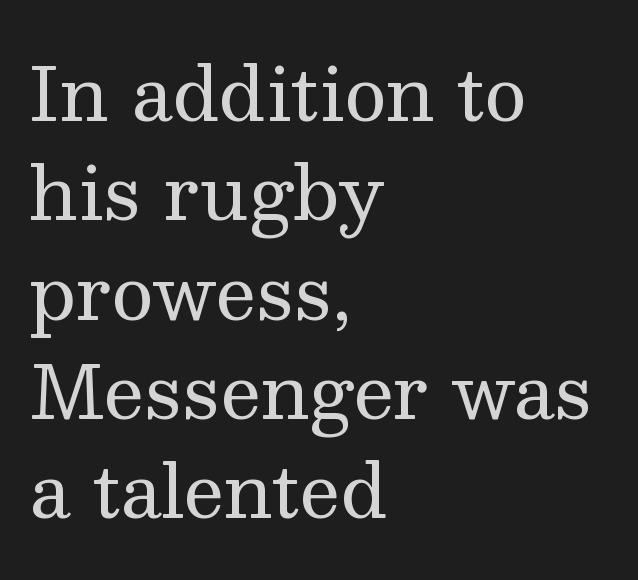
Q: Is the text bold? A: No.
Q: Is the text italic (slanted)? A: No, it is upright.
Q: Is the typeface a serif or a sans-serif typeface? A: Serif.
Q: Is the text underlined? A: No.
Q: How is the paragraph aligned? A: Left-aligned.
Q: Is the spacing between letters normal or unusually wide? A: Normal.
Q: Is the spacing between lines tight, normal or loose? A: Normal.
Q: Width (condensed, normal, or wide)? A: Normal.
Q: Stroke contrast? A: Medium.
Q: x-height? A: Medium.
Q: Monospaced? A: No.
